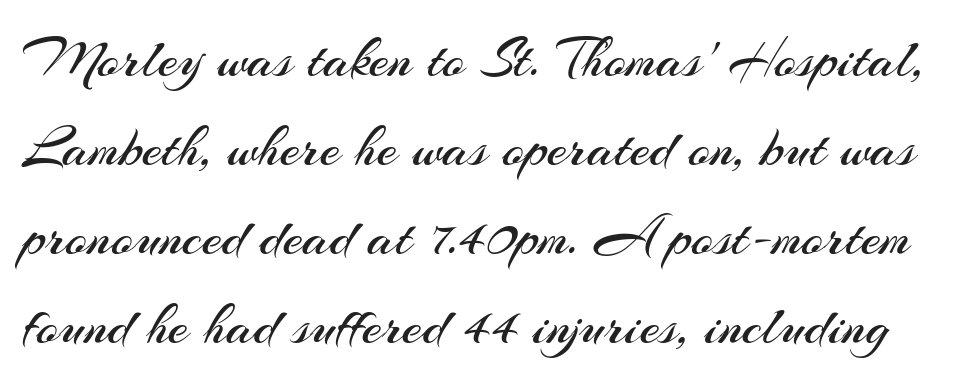
{"serif": "no", "bold": "no", "weight": "regular", "width": "normal", "stroke_contrast": "medium", "x_height": "small", "monospaced": "no", "underline": "no", "line_spacing": "normal", "line_spacing_ratio": 1.56, "letter_spacing": "normal", "letter_spacing_em": 0.0, "glyph_px": 57}
